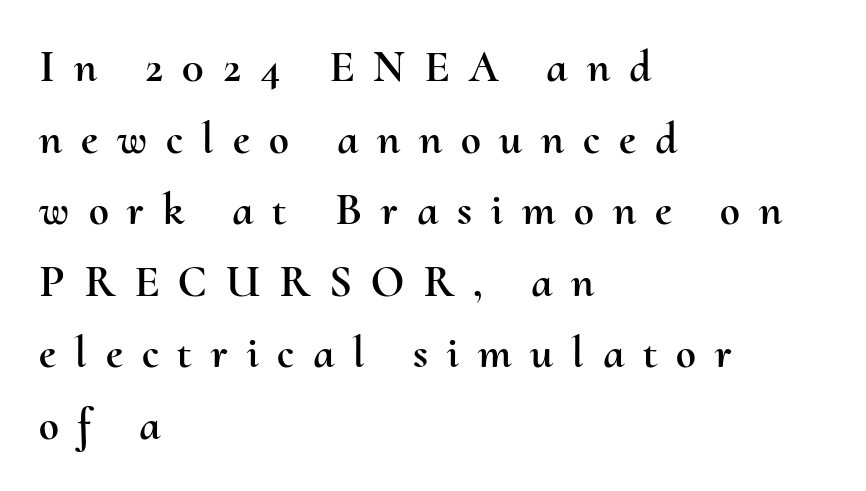
{"italic": "no", "width": "normal", "stroke_contrast": "medium", "x_height": "small", "monospaced": "no", "underline": "no", "align": "left", "line_spacing": "normal", "line_spacing_ratio": 1.59, "letter_spacing": "wide", "letter_spacing_em": 0.42, "glyph_px": 45}
